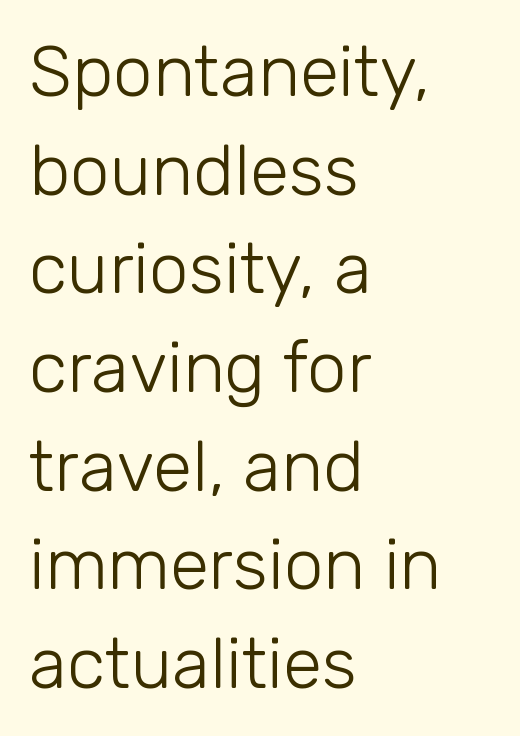
No italicization has been applied; the sample stays upright. Interline gaps are of average width in this sample. These lines are composed in type without serifs. The area under the type is left untouched. Is the letter spacing exaggerated? No — it looks like the ordinary default. Horizontally, the lines are justified to the leading edge only.
